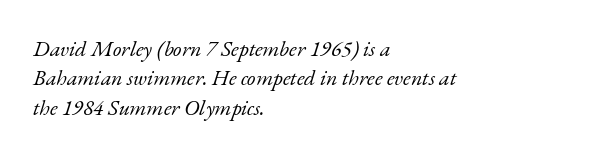
The image shows 22 px text type, italic (leaning right); set left-aligned, normal line spacing (1.33x), normal letter spacing, not underlined.
